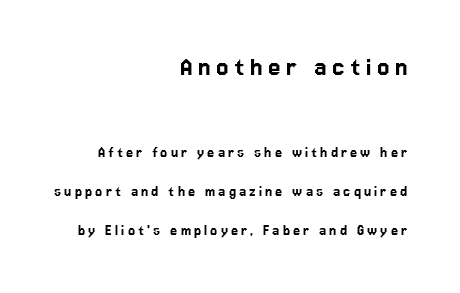
{"serif": "no", "italic": "no", "width": "normal", "stroke_contrast": "low", "x_height": "medium", "monospaced": "no", "underline": "no", "align": "right", "line_spacing": "loose", "line_spacing_ratio": 2.45, "letter_spacing": "wide", "letter_spacing_em": 0.2, "larger_block": "first", "size_ratio": 1.75, "glyph_px": 28}
